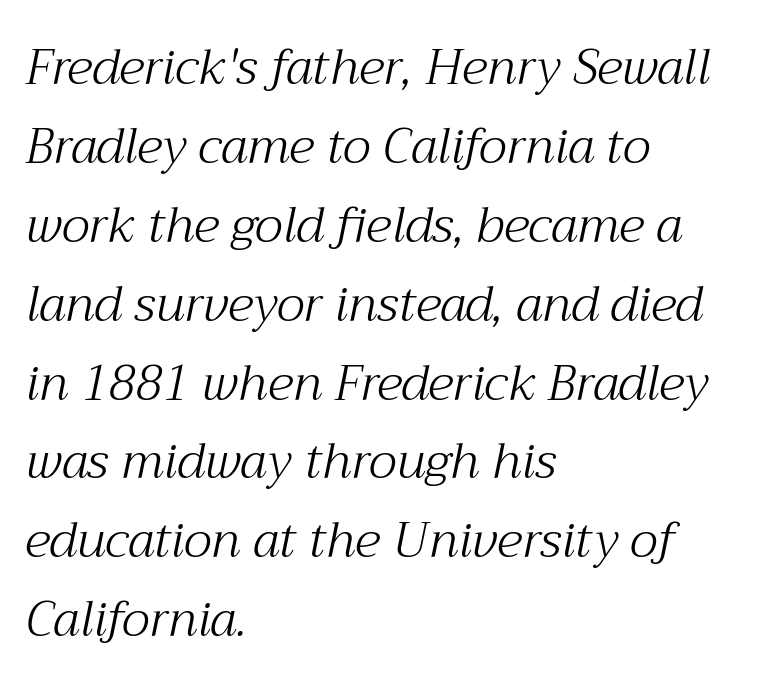
Q: Is the text bold? A: No.
Q: Is the text italic (slanted)? A: Yes, it leans right by about 12 degrees.
Q: Is the typeface a serif or a sans-serif typeface? A: Serif.
Q: Is the text underlined? A: No.
Q: How is the paragraph aligned? A: Left-aligned.
Q: Is the spacing between letters normal or unusually wide? A: Normal.
Q: Is the spacing between lines tight, normal or loose? A: Normal.
Q: Width (condensed, normal, or wide)? A: Normal.
Q: Stroke contrast? A: Medium.
Q: x-height? A: Medium.
Q: Monospaced? A: No.
